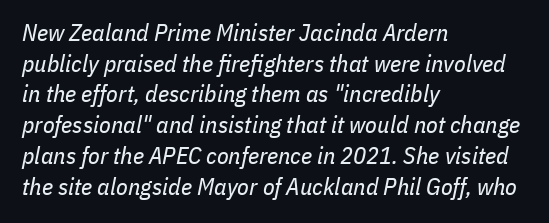
{"italic": "yes", "lean": "right", "slant_degrees": 11, "bold": "no", "underline": "no", "align": "left", "line_spacing": "normal", "line_spacing_ratio": 1.28, "letter_spacing": "normal", "letter_spacing_em": 0.0, "glyph_px": 24}
